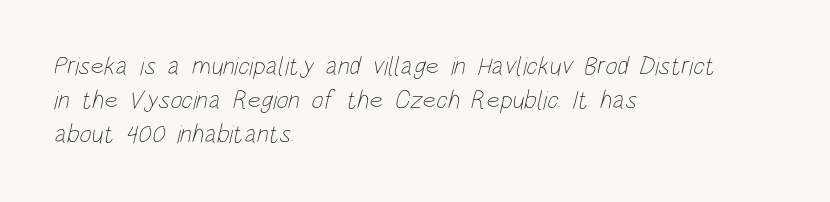
The image shows 26 px text type; set left-aligned, normal line spacing (1.31x), normal letter spacing, not underlined.
